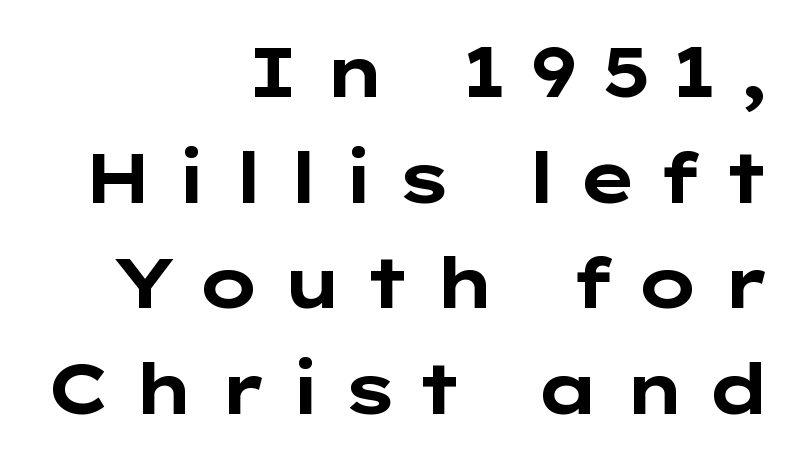
Q: Is the text bold? A: Yes.
Q: Is the text italic (slanted)? A: No, it is upright.
Q: Is the typeface a serif or a sans-serif typeface? A: Sans-serif.
Q: Is the text underlined? A: No.
Q: How is the paragraph aligned? A: Right-aligned.
Q: Is the spacing between letters normal or unusually wide? A: Unusually wide.
Q: Is the spacing between lines tight, normal or loose? A: Normal.
Q: Width (condensed, normal, or wide)? A: Wide.
Q: Stroke contrast? A: Low.
Q: x-height? A: Medium.
Q: Monospaced? A: No.
